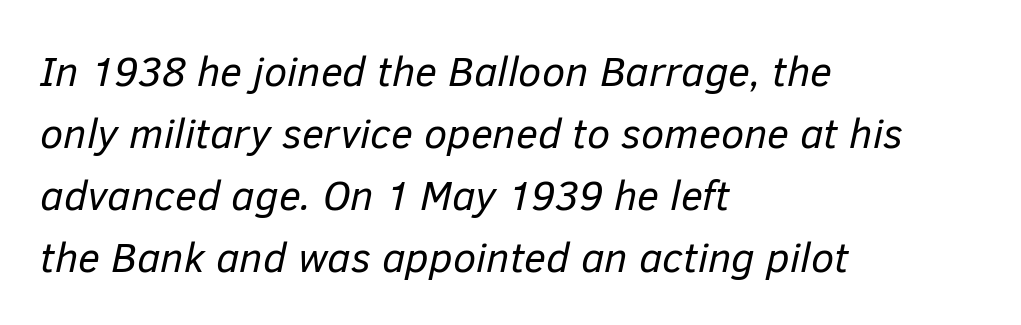
The image shows 42 px regular-weight type, italic (leaning right); set left-aligned, normal line spacing (1.48x), normal letter spacing, not underlined; low stroke contrast and a medium x-height.
